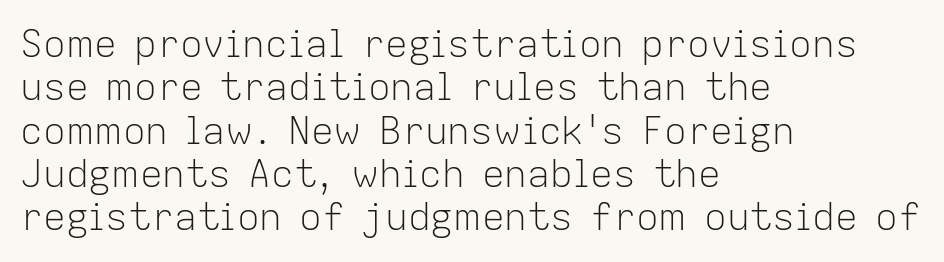
Q: Is the text bold? A: No.
Q: Is the text italic (slanted)? A: No, it is upright.
Q: Is the typeface a serif or a sans-serif typeface? A: Sans-serif.
Q: Is the text underlined? A: No.
Q: How is the paragraph aligned? A: Left-aligned.
Q: Is the spacing between letters normal or unusually wide? A: Normal.
Q: Is the spacing between lines tight, normal or loose? A: Tight.
Q: Width (condensed, normal, or wide)? A: Normal.
Q: Stroke contrast? A: Low.
Q: x-height? A: Medium.
Q: Monospaced? A: No.
